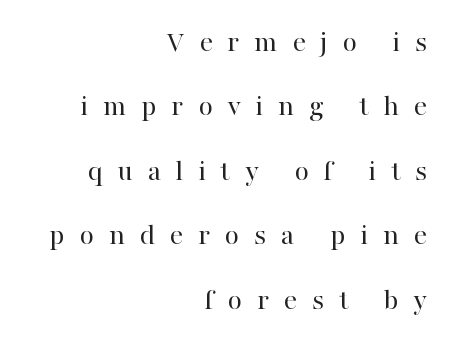
A bare baseline throughout the passage. Quick note: interline space is abundant. These lines are composed in type with serifs. Compared with a flush-left layout, this one pins lines to the opposite, right side. Think standard paragraph weight, or any step lighter than that.
